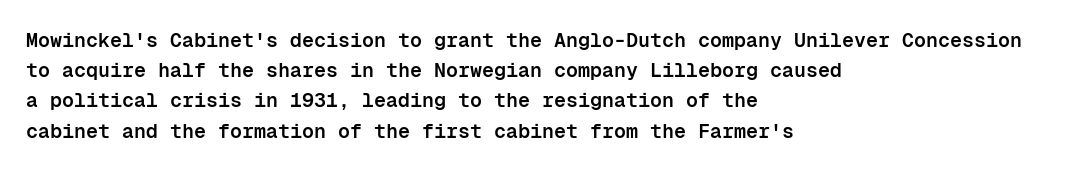
Plain, unruled lines of type. Tracking here is standard; glyphs follow each other at the usual distance. Is the type bold? Partly — it's a semibold, heavier than regular but not fully bold. This sample uses an upright cut, with every glyph sitting square on the baseline. The line-height multiplier appears to be the usual default.
